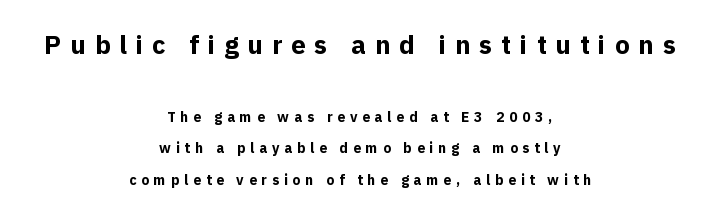
Between these two stacked blocks, the higher one wins on size. Vertical strokes here are truly vertical. In terms of letterspacing, this is a distinctly airy, spread setting. This rendering uses center alignment, leaving both contours irregular but symmetric. Thick stems and heavy bowls — unmistakably bold.
